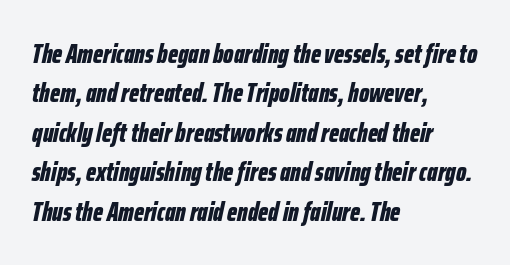
The image shows 27 px bold type, italic (leaning right); set left-aligned, normal line spacing (1.46x), normal letter spacing, not underlined.
